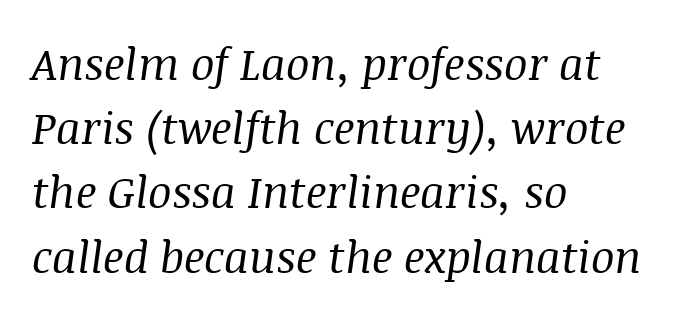
The image shows 44 px regular-weight serif type, italic (leaning right); set left-aligned, normal line spacing (1.46x), normal letter spacing, not underlined; medium stroke contrast and a large x-height.
